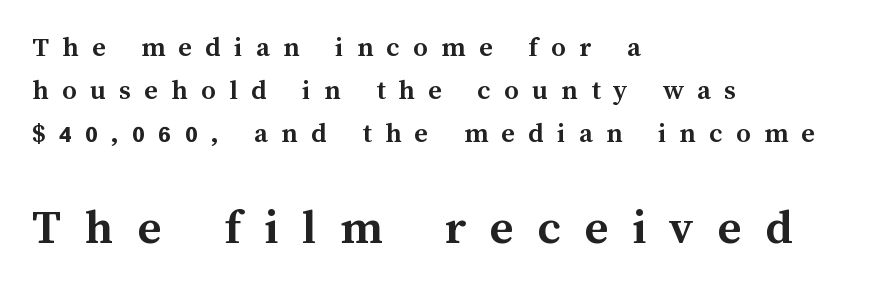
{"italic": "no", "bold": "yes", "weight": "semibold", "width": "normal", "stroke_contrast": "medium", "x_height": "medium", "monospaced": "no", "underline": "no", "align": "left", "line_spacing": "normal", "line_spacing_ratio": 1.48, "letter_spacing": "wide", "letter_spacing_em": 0.46, "larger_block": "second", "size_ratio": 1.76, "glyph_px": 51}
